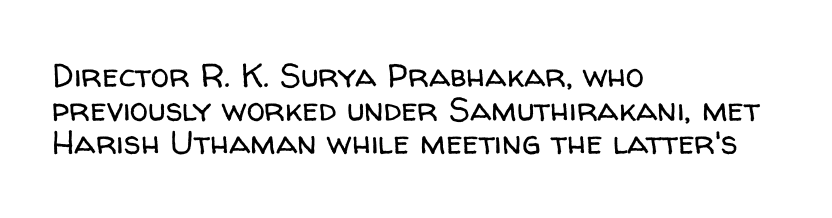
The image shows 33 px regular-weight sans-serif type, upright; set left-aligned, tight line spacing (1.02x), normal letter spacing, not underlined; low stroke contrast and a medium x-height.
